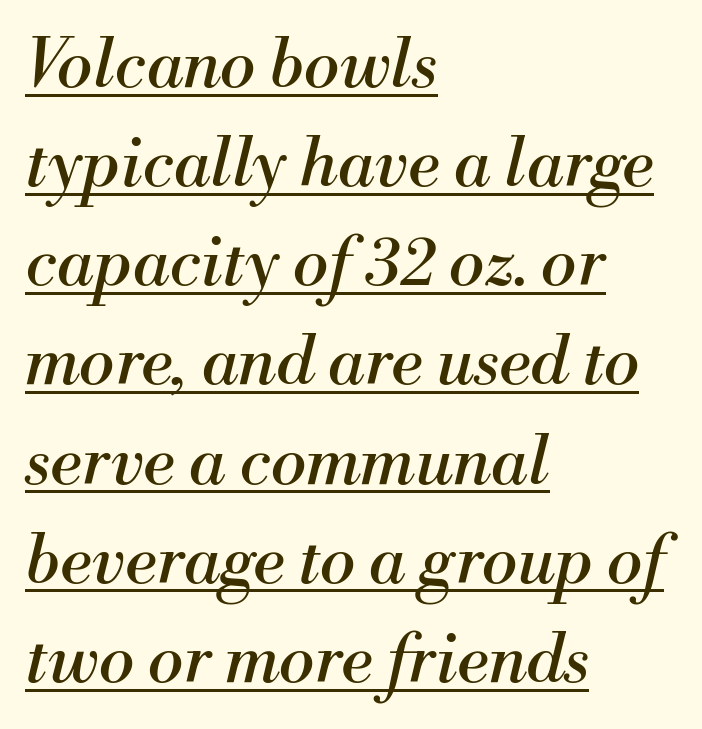
Proportional: the letters do not fall into vertical columns. Look at the tracking — it's just the regular setting, nothing added. Quick note: underline on. Unlike a clean sans, this face finishes its strokes with serifs.
